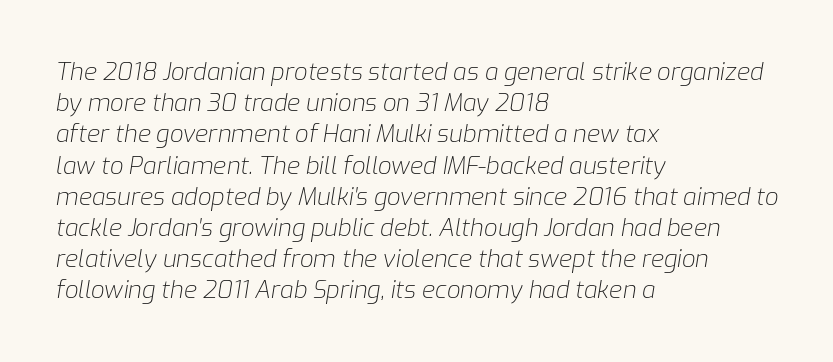
The image shows 24 px text type, italic (leaning right); set left-aligned, normal line spacing (1.3x), normal letter spacing, not underlined.
